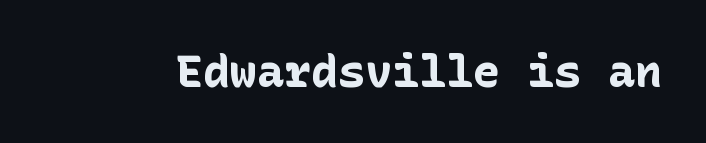
Q: Is the text bold? A: Yes.
Q: Is the text italic (slanted)? A: No, it is upright.
Q: Is the typeface a serif or a sans-serif typeface? A: Sans-serif.
Q: Is the text underlined? A: No.
Q: Is the spacing between letters normal or unusually wide? A: Normal.
Q: Width (condensed, normal, or wide)? A: Normal.
Q: Stroke contrast? A: Low.
Q: x-height? A: Medium.
